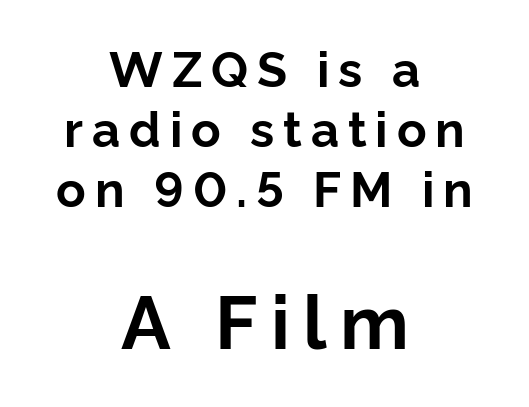
{"serif": "no", "italic": "no", "bold": "yes", "weight": "bold", "width": "normal", "stroke_contrast": "low", "x_height": "medium", "monospaced": "no", "underline": "no", "align": "center", "line_spacing_ratio": 1.22, "larger_block": "second", "size_ratio": 1.51, "glyph_px": 74}
